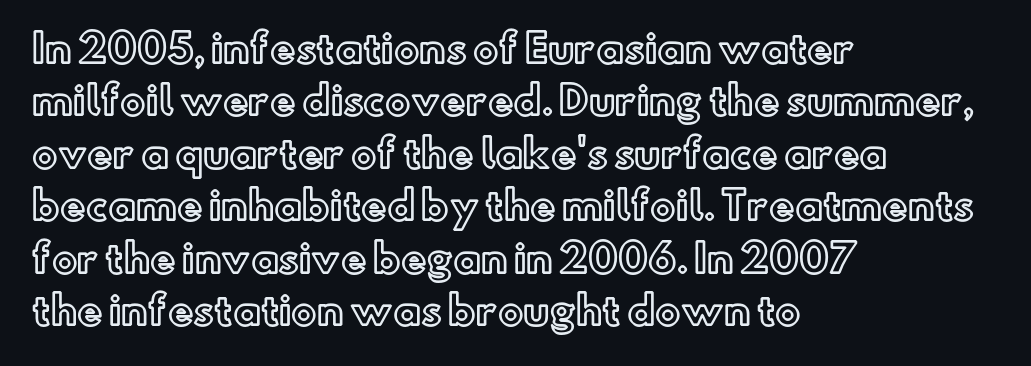
Q: Is the text italic (slanted)? A: No, it is upright.
Q: Is the text underlined? A: No.
Q: How is the paragraph aligned? A: Left-aligned.
Q: Is the spacing between letters normal or unusually wide? A: Normal.
Q: Is the spacing between lines tight, normal or loose? A: Normal.
Q: Width (condensed, normal, or wide)? A: Normal.
Q: x-height? A: Small.
Q: Monospaced? A: No.
